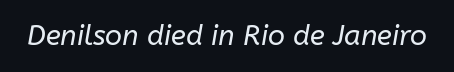
The glyphs look as if they've been sheared to an angle. The gaps between neighbouring characters are ordinary and unremarkable. Is the type heavy? It reads as light-to-regular instead. Is this a fixed-width face? No — the glyphs have proportional, varying widths. No word sits above an underline.
